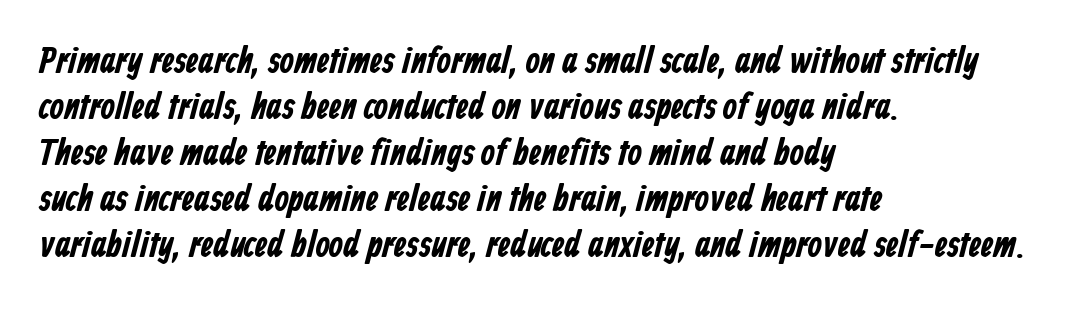
{"serif": "no", "bold": "yes", "weight": "bold", "width": "condensed", "stroke_contrast": "low", "x_height": "medium", "monospaced": "no", "underline": "no", "align": "left", "line_spacing_ratio": 1.24, "letter_spacing": "normal", "letter_spacing_em": 0.0, "glyph_px": 37}
